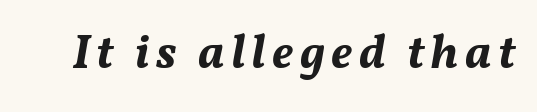
The passage shown is typed in a proportional face where columns would drift. Its strokes are broad and dark, the hallmark of bold type. The passage shown leans; its letterforms are oblique. The zone under the glyphs is completely vacant.
